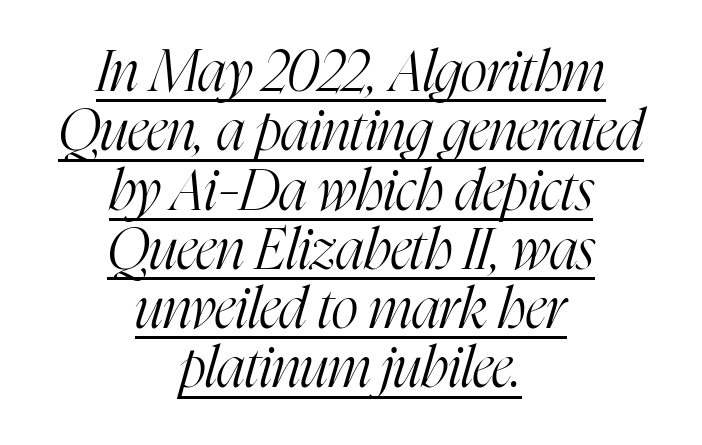
Is this a fixed-width face? No — the glyphs have proportional, varying widths. These lines were composed using italics. Decoration check: the copy is underlined. Horizontal alignment here is central, giving a formal, balanced look.
